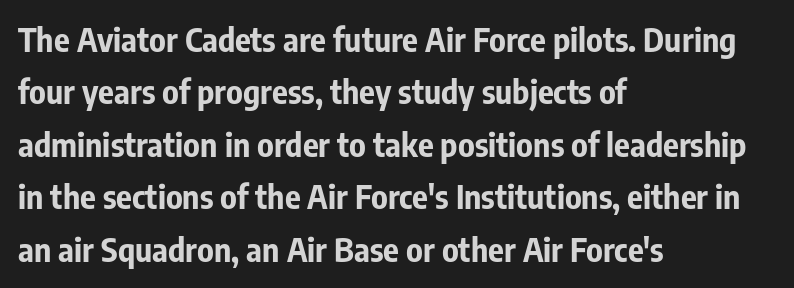
The words here are not underlined. Compared with typical paragraphs, the rows here are spaced about the same. Are there feet on the stems? There aren't — it's a sans. Is this a fixed-width face? No — the glyphs have proportional, varying widths. Glyph-to-glyph distance matches everyday printed text.
